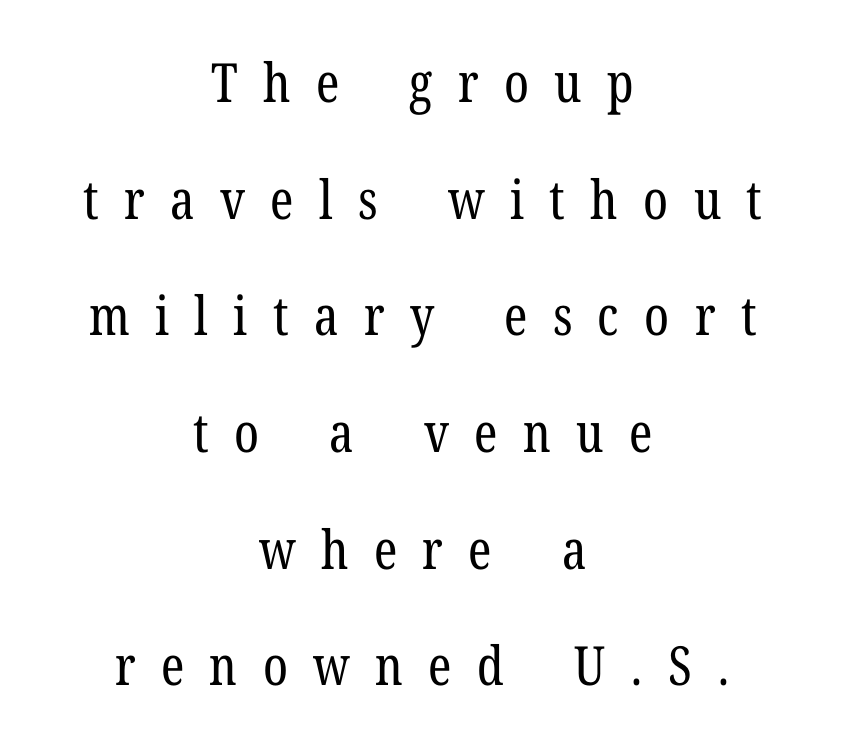
{"serif": "yes", "italic": "no", "bold": "no", "weight": "regular", "width": "condensed", "stroke_contrast": "low", "x_height": "medium", "monospaced": "no", "underline": "no", "align": "center", "line_spacing": "loose", "line_spacing_ratio": 2.16, "letter_spacing": "wide", "letter_spacing_em": 0.47, "glyph_px": 54}
